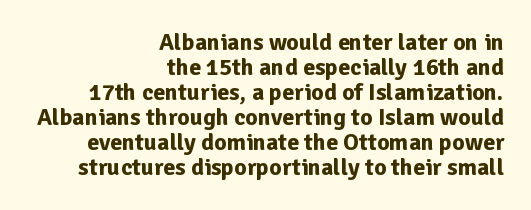
The image shows 24 px bold type, upright; set right-aligned, tight line spacing (1.04x), normal letter spacing, not underlined.
